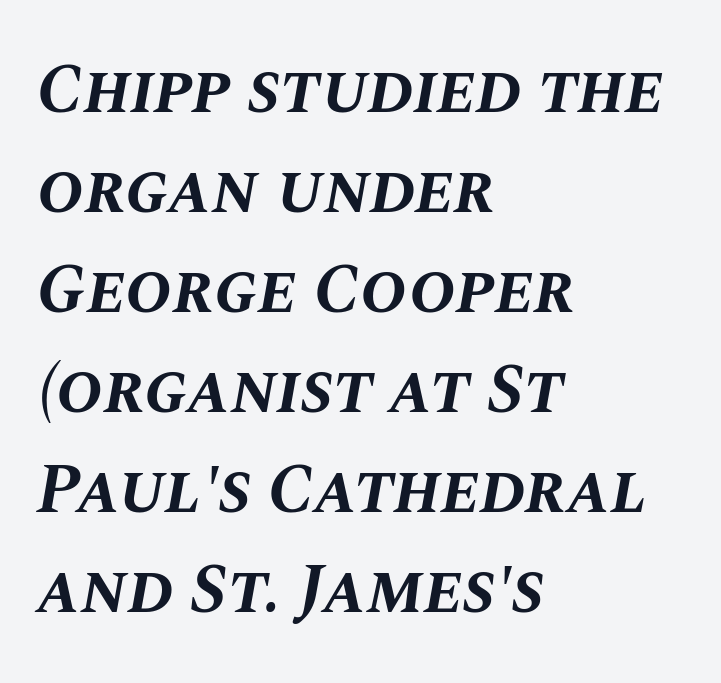
Character widths vary here, with narrow letters taking less room than wide ones. This sample uses plain, unmodified letter spacing. The specimen omits any rule beneath the text block's lines. If you drew a line through each stem, it would be angled.
